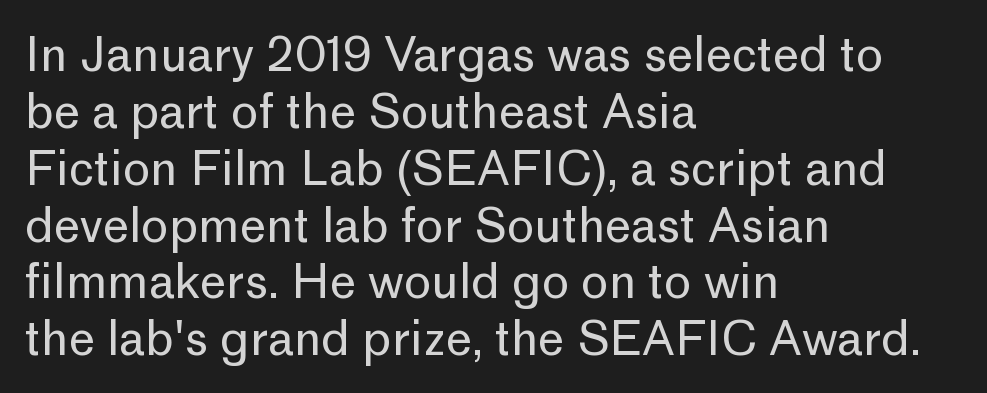
{"serif": "no", "italic": "no", "bold": "no", "weight": "regular", "width": "normal", "stroke_contrast": "low", "x_height": "medium", "monospaced": "no", "underline": "no", "align": "left", "line_spacing_ratio": 1.21, "letter_spacing": "normal", "letter_spacing_em": 0.0, "glyph_px": 47}
